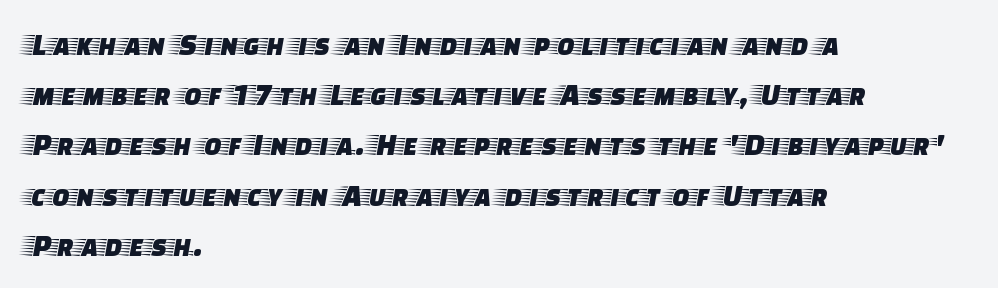
{"serif": "yes", "width": "wide", "stroke_contrast": "low", "x_height": "large", "monospaced": "no", "underline": "no", "align": "left", "line_spacing": "normal", "line_spacing_ratio": 1.57, "letter_spacing": "normal", "letter_spacing_em": 0.0, "glyph_px": 32}
